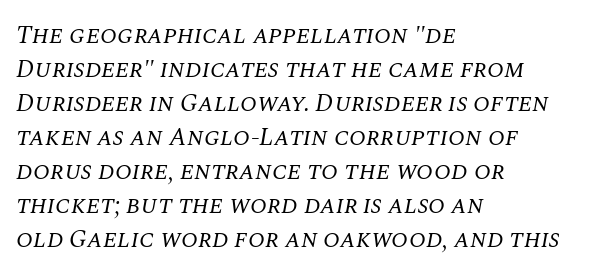
This block has exactly the height ordinary leading produces. Emphasis-style slanted type is in use. Each row of text sits above clean, open space. Bold? No — there's no thickening of the strokes. Is the letter spacing exaggerated? No — it looks like the ordinary default. A classic flush-left, rag-right setting is used for this passage.
